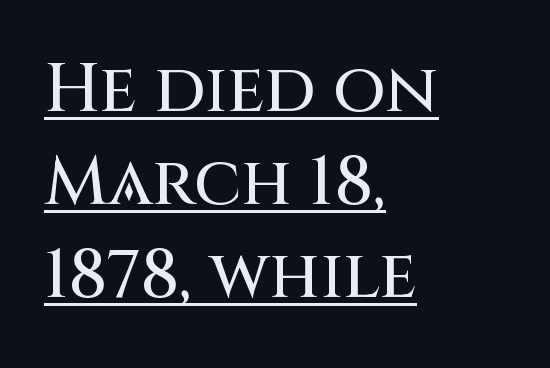
Q: Is the text italic (slanted)? A: No, it is upright.
Q: Is the typeface a serif or a sans-serif typeface? A: Sans-serif.
Q: Is the text underlined? A: Yes.
Q: How is the paragraph aligned? A: Left-aligned.
Q: Is the spacing between letters normal or unusually wide? A: Normal.
Q: Is the spacing between lines tight, normal or loose? A: Normal.
Q: Width (condensed, normal, or wide)? A: Normal.
Q: Stroke contrast? A: Medium.
Q: x-height? A: Large.
Q: Monospaced? A: No.
